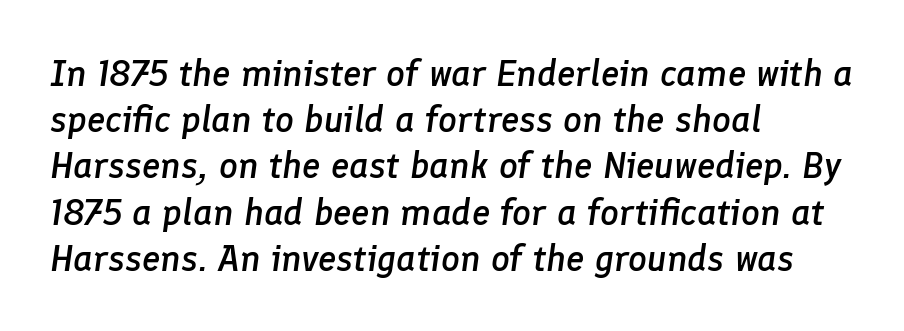
Q: Is the text bold? A: Semi-bold.
Q: Is the text italic (slanted)? A: Yes, it leans right by about 8 degrees.
Q: Is the text underlined? A: No.
Q: How is the paragraph aligned? A: Left-aligned.
Q: Is the spacing between letters normal or unusually wide? A: Normal.
Q: Is the spacing between lines tight, normal or loose? A: Normal.
Q: Width (condensed, normal, or wide)? A: Normal.
Q: Stroke contrast? A: Low.
Q: x-height? A: Medium.
Q: Monospaced? A: No.
